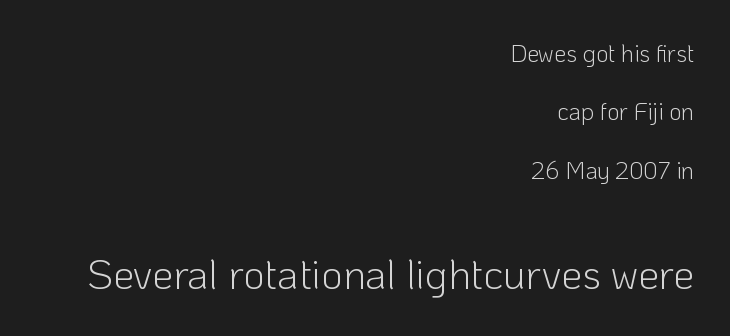
The image shows 42 px light sans-serif type, upright; set right-aligned, loose line spacing (2.43x), normal letter spacing, not underlined; the second (bottom) block is 1.75x larger; low stroke contrast and a medium x-height.
